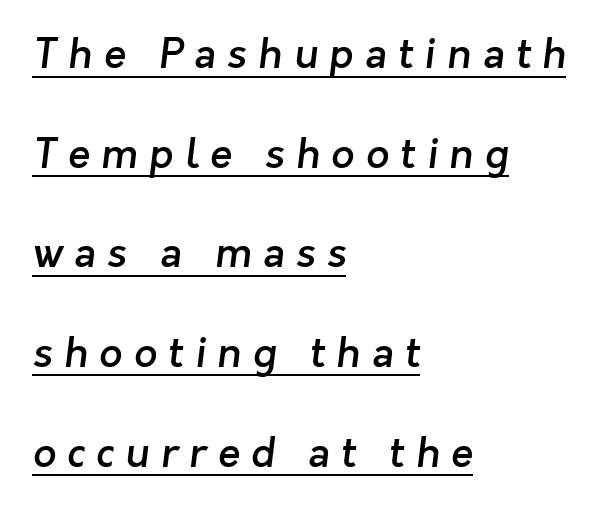
Notice the wide empty band between every row — that's loose leading. Does a line run under the words? Yes, clearly. Caption: multi-line text, flush left, ragged right. What kind of face is this? One without serifs — a sans. The glyphs have the mass of a demibold cut, below bold.
